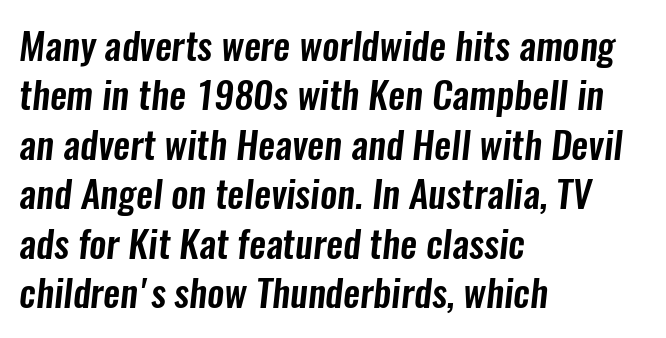
The image shows 38 px condensed sans-serif type; set left-aligned, normal line spacing (1.3x), normal letter spacing, not underlined; low stroke contrast and a medium x-height.
